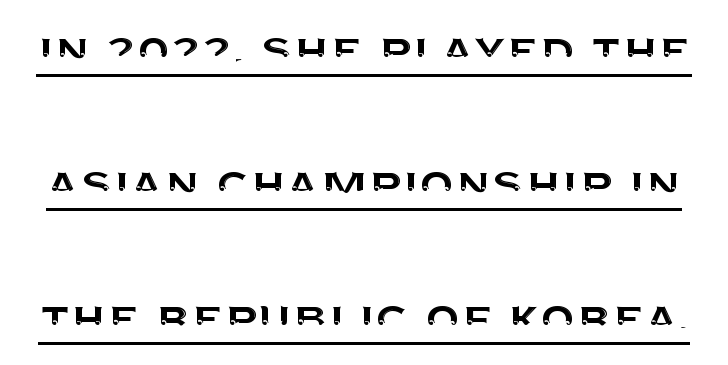
The image shows 56 px sans-serif type, upright; set loose line spacing (2.39x), normal letter spacing, underlined; medium stroke contrast and a large x-height.
